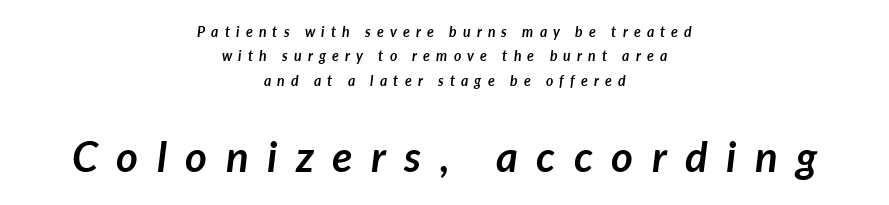
Q: Is the text bold? A: Yes.
Q: Is the text italic (slanted)? A: Yes, it leans right by about 7 degrees.
Q: Is the text underlined? A: No.
Q: How is the paragraph aligned? A: Centered.
Q: Is the spacing between letters normal or unusually wide? A: Unusually wide.
Q: Which block of text is set in a larger size, the first (top) or the second (bottom)? A: The second (bottom) one.
Q: Width (condensed, normal, or wide)? A: Normal.
Q: Stroke contrast? A: Low.
Q: x-height? A: Medium.
Q: Monospaced? A: No.
